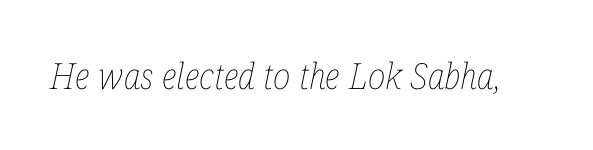
Q: Is the text bold? A: No.
Q: Is the text italic (slanted)? A: Yes, it leans right by about 12 degrees.
Q: Is the text underlined? A: No.
Q: Is the spacing between letters normal or unusually wide? A: Normal.
Q: Width (condensed, normal, or wide)? A: Condensed.
Q: Stroke contrast? A: Low.
Q: x-height? A: Medium.
Q: Monospaced? A: No.
